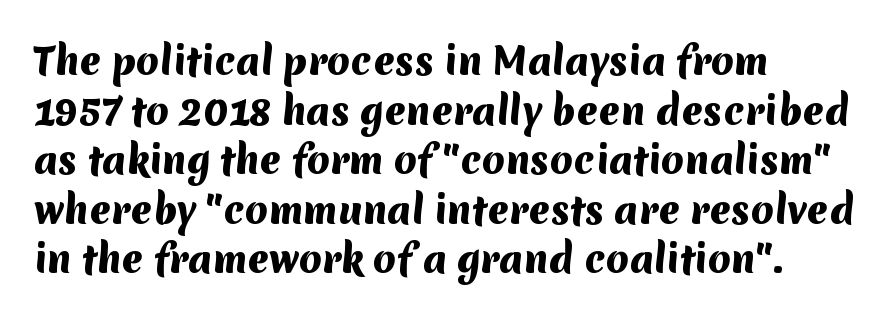
{"serif": "no", "bold": "yes", "weight": "heavy", "width": "normal", "stroke_contrast": "medium", "x_height": "medium", "monospaced": "no", "underline": "no", "align": "left", "line_spacing": "normal", "line_spacing_ratio": 1.34, "letter_spacing": "normal", "letter_spacing_em": 0.0, "glyph_px": 37}
